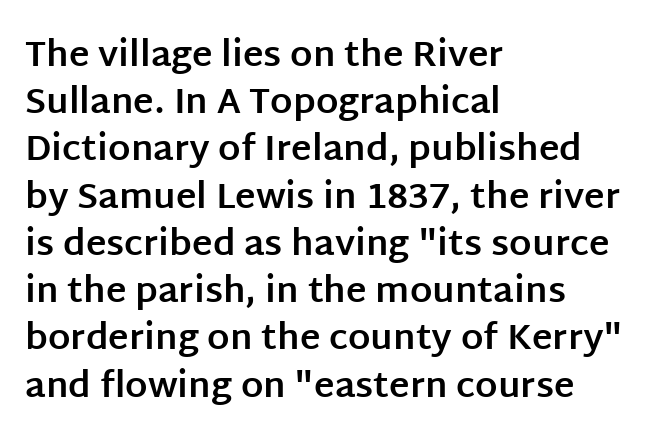
{"serif": "no", "italic": "no", "bold": "yes", "weight": "bold", "width": "normal", "stroke_contrast": "low", "x_height": "large", "monospaced": "no", "underline": "no", "align": "left", "line_spacing": "normal", "line_spacing_ratio": 1.35, "letter_spacing": "normal", "letter_spacing_em": 0.0, "glyph_px": 35}
